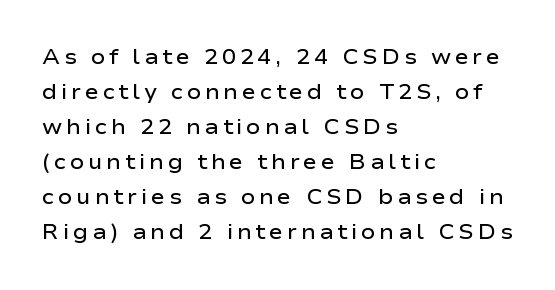
{"italic": "no", "bold": "semi", "underline": "no", "align": "left", "line_spacing": "normal", "line_spacing_ratio": 1.67, "glyph_px": 21}
